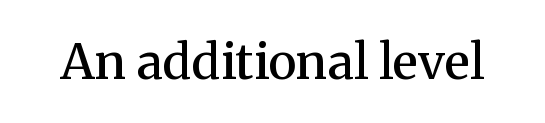
Ordinary non-slanted type is in use. Spacing verdict: proportional, widths tailored to each character. Unlike a clean sans, this face finishes its strokes with serifs. Characters follow at the spacing the type designer built in.
